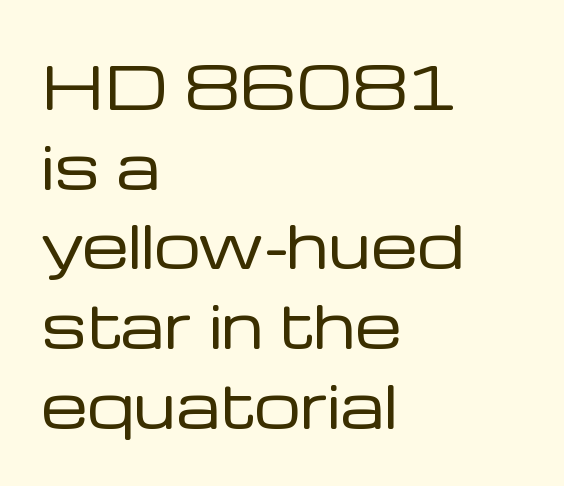
Q: Is the text bold? A: No.
Q: Is the text italic (slanted)? A: No, it is upright.
Q: Is the typeface a serif or a sans-serif typeface? A: Sans-serif.
Q: Is the text underlined? A: No.
Q: How is the paragraph aligned? A: Left-aligned.
Q: Is the spacing between letters normal or unusually wide? A: Normal.
Q: Is the spacing between lines tight, normal or loose? A: Normal.
Q: Width (condensed, normal, or wide)? A: Normal.
Q: Stroke contrast? A: Low.
Q: x-height? A: Medium.
Q: Monospaced? A: No.
